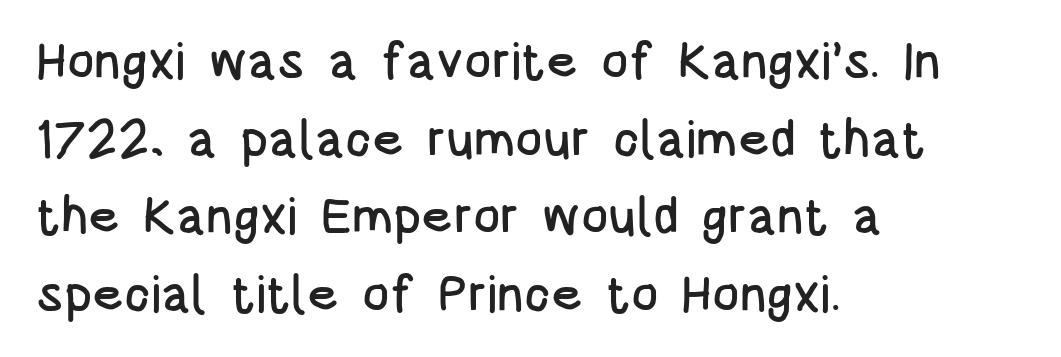
{"serif": "no", "italic": "no", "width": "condensed", "stroke_contrast": "low", "x_height": "large", "monospaced": "no", "underline": "no", "align": "left", "line_spacing": "normal", "line_spacing_ratio": 1.52, "letter_spacing": "normal", "letter_spacing_em": 0.0, "glyph_px": 51}
